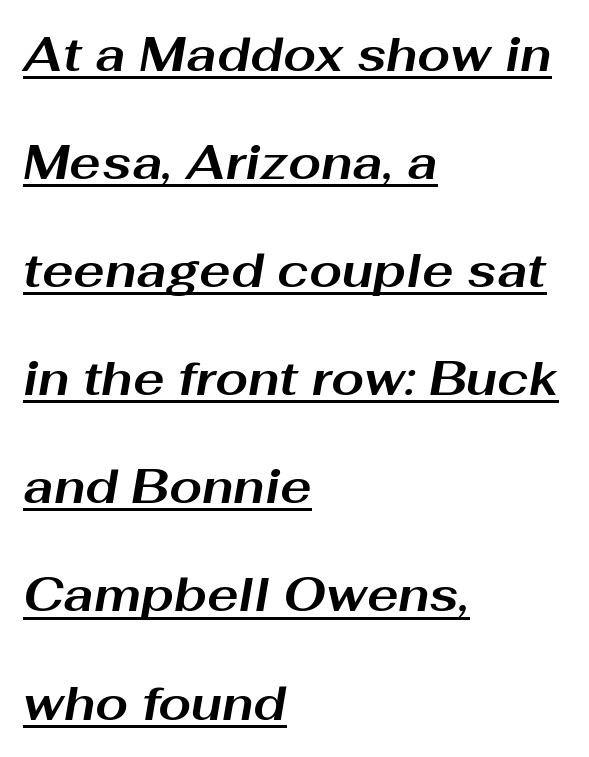
Q: Is the text bold? A: Yes.
Q: Is the text italic (slanted)? A: Yes, it leans right by about 10 degrees.
Q: Is the text underlined? A: Yes.
Q: How is the paragraph aligned? A: Left-aligned.
Q: Is the spacing between letters normal or unusually wide? A: Normal.
Q: Is the spacing between lines tight, normal or loose? A: Loose.
Q: Width (condensed, normal, or wide)? A: Wide.
Q: Stroke contrast? A: Medium.
Q: x-height? A: Medium.
Q: Monospaced? A: No.
